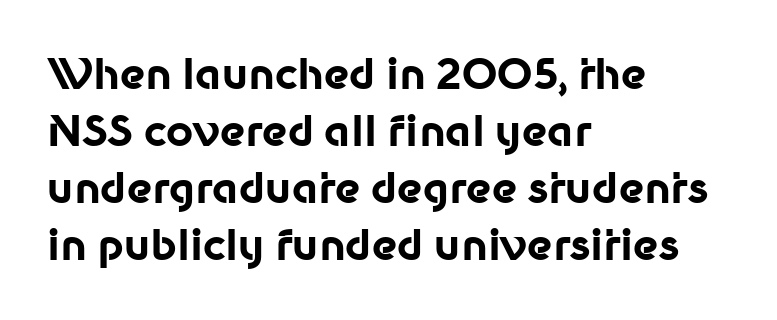
The image shows 42 px bold sans-serif type, upright; set left-aligned, normal line spacing (1.36x), normal letter spacing, not underlined; low stroke contrast and a medium x-height.
